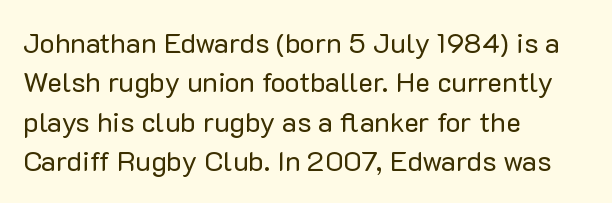
The image shows 28 px regular-weight sans-serif type, upright; set left-aligned, normal line spacing (1.41x), normal letter spacing, not underlined; low stroke contrast and a medium x-height.
